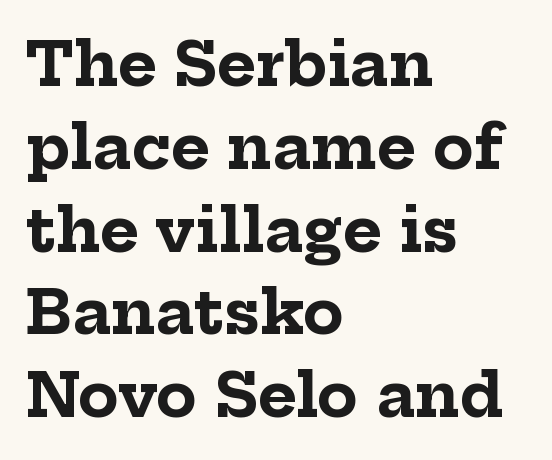
The image shows 60 px bold serif type, upright; set left-aligned, normal line spacing (1.38x), normal letter spacing, not underlined; low stroke contrast and a medium x-height.
